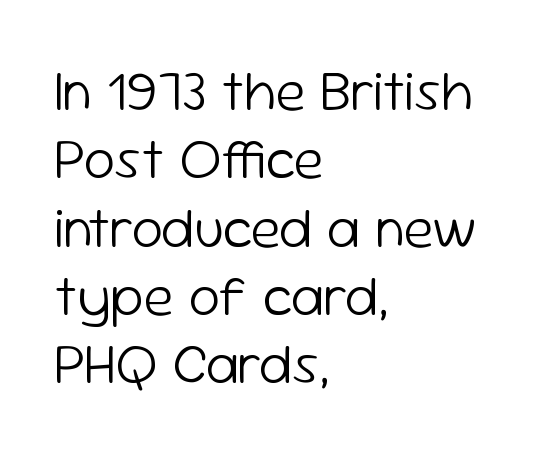
The image shows 56 px light sans-serif type, upright; set left-aligned, line spacing 1.22x, normal letter spacing, not underlined; low stroke contrast and a medium x-height.
